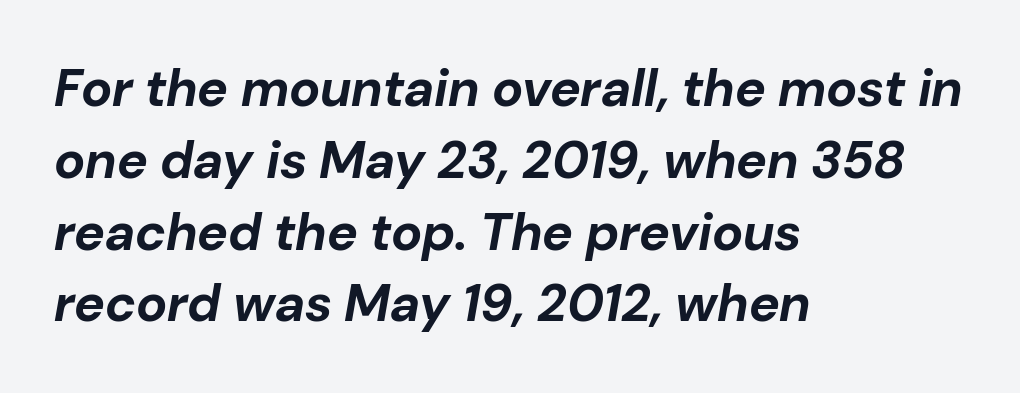
Look at the tracking — it's just the regular setting, nothing added. Posture: slanted. Each letter keeps its own natural width here, so spacing adapts to shape. I'd describe the lettering as bold — thick and assertive. Descenders are the only things crossing below the line. Notice how the passage keeps a crisp vertical edge on the left only.
